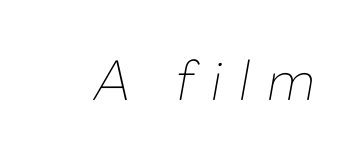
The image shows 54 px thin type, italic (leaning right); set unusually wide letter spacing (+0.31 em), not underlined; low stroke contrast and a medium x-height.
